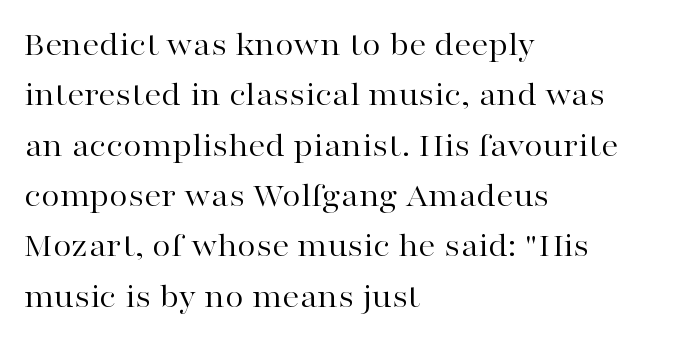
Leftover space on each line is placed entirely after the last word. Little horizontal feet cap the strokes, marking this as serif type. Caption: face not bold, strokes unweighted. Tracking here is standard; glyphs follow each other at the usual distance.
